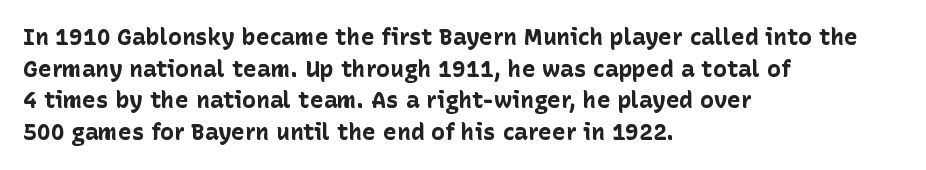
The lines are quadded left. Regular leading. Nothing unusual about the tracking: characters are spaced as the font intends. The font is running at its bold setting. Tall strokes in this sample are plumb rather than angled.
